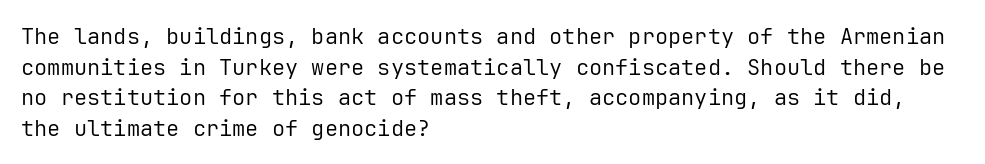
{"italic": "no", "bold": "no", "underline": "no", "align": "left", "line_spacing": "normal", "line_spacing_ratio": 1.39, "letter_spacing": "normal", "letter_spacing_em": 0.0, "glyph_px": 22}
